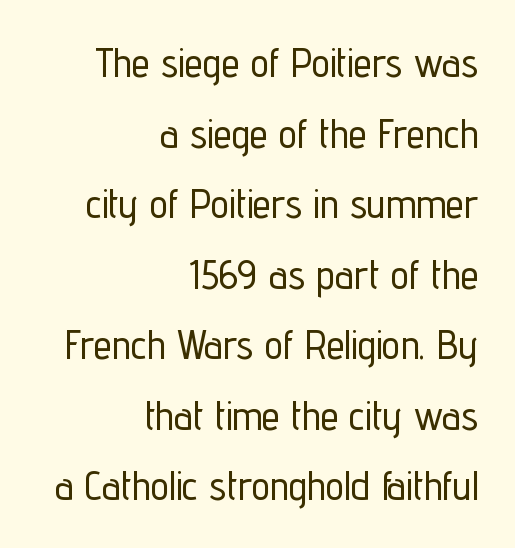
Q: Is the text italic (slanted)? A: No, it is upright.
Q: Is the typeface a serif or a sans-serif typeface? A: Sans-serif.
Q: Is the text underlined? A: No.
Q: How is the paragraph aligned? A: Right-aligned.
Q: Is the spacing between letters normal or unusually wide? A: Normal.
Q: Width (condensed, normal, or wide)? A: Condensed.
Q: Stroke contrast? A: Low.
Q: x-height? A: Medium.
Q: Monospaced? A: No.
